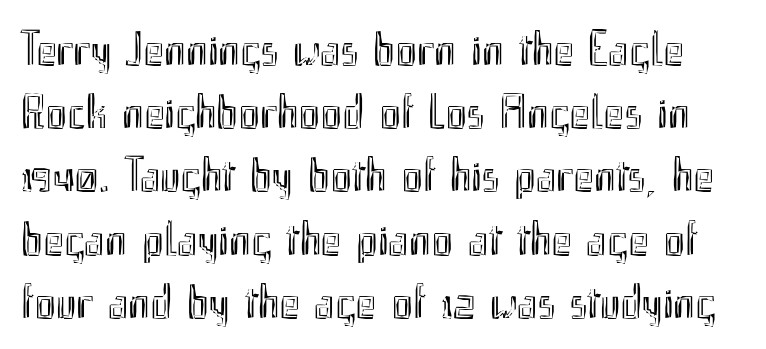
The image shows 49 px condensed type, upright; set normal line spacing (1.29x), normal letter spacing, not underlined; a small x-height.
